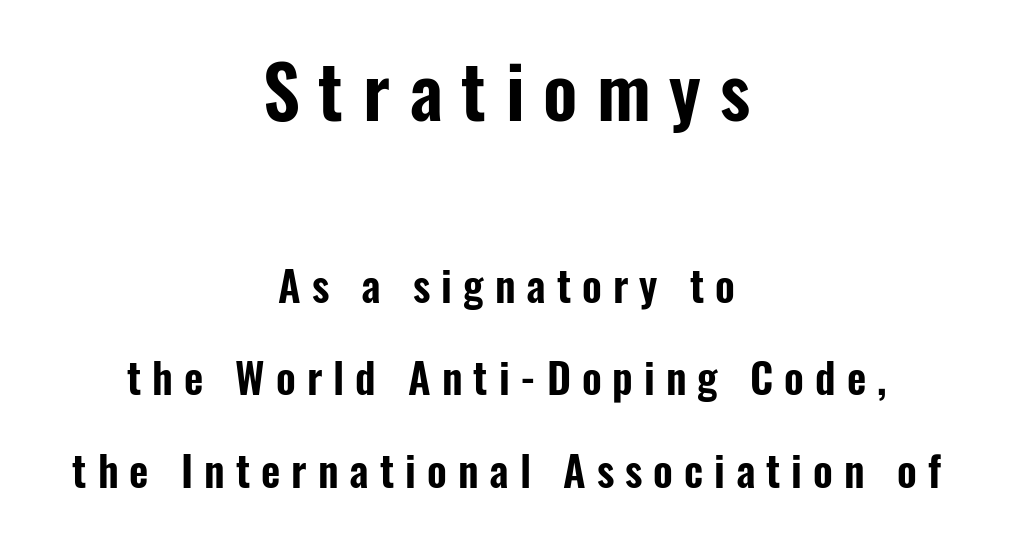
{"serif": "no", "italic": "no", "width": "condensed", "stroke_contrast": "low", "x_height": "medium", "monospaced": "no", "underline": "no", "align": "center", "line_spacing": "loose", "line_spacing_ratio": 2.2, "letter_spacing": "wide", "letter_spacing_em": 0.26, "larger_block": "first", "size_ratio": 1.74, "glyph_px": 73}
